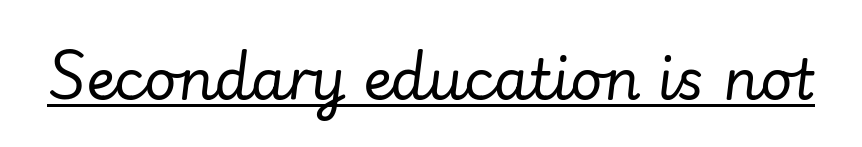
This reads as an unemphasized weight, regular at the heaviest. Posture: slanted. Characters follow at the spacing the type designer built in. Proportional: the letters do not fall into vertical columns. Descenders here cross a horizontal rule under the line.
